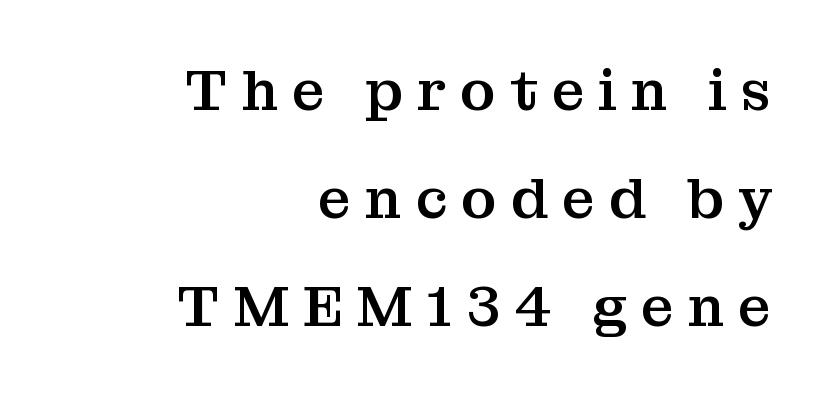
Q: Is the text italic (slanted)? A: No, it is upright.
Q: Is the typeface a serif or a sans-serif typeface? A: Serif.
Q: Is the text underlined? A: No.
Q: How is the paragraph aligned? A: Right-aligned.
Q: Is the spacing between letters normal or unusually wide? A: Unusually wide.
Q: Width (condensed, normal, or wide)? A: Normal.
Q: Stroke contrast? A: Medium.
Q: x-height? A: Medium.
Q: Monospaced? A: No.
